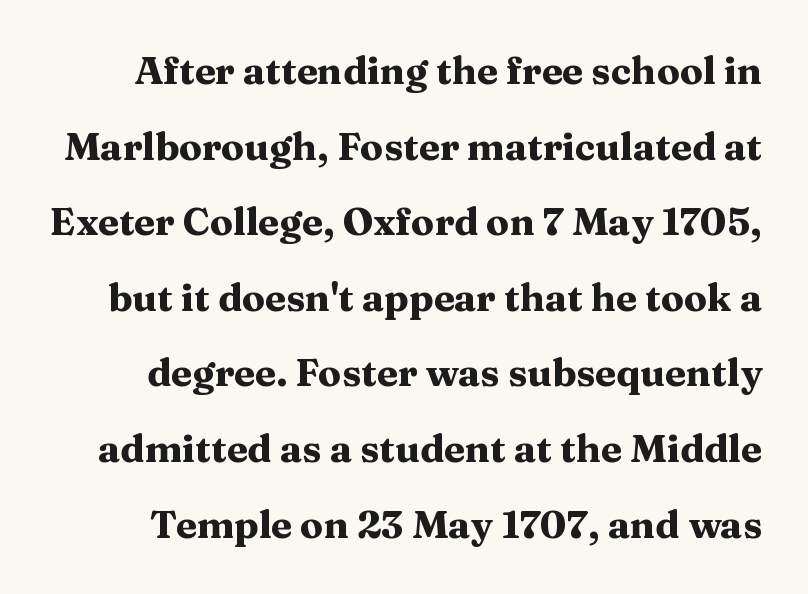
Q: Is the text bold? A: Yes.
Q: Is the text italic (slanted)? A: No, it is upright.
Q: Is the typeface a serif or a sans-serif typeface? A: Serif.
Q: Is the text underlined? A: No.
Q: Is the spacing between letters normal or unusually wide? A: Normal.
Q: Is the spacing between lines tight, normal or loose? A: Loose.
Q: Width (condensed, normal, or wide)? A: Wide.
Q: Stroke contrast? A: Medium.
Q: x-height? A: Medium.
Q: Monospaced? A: No.
